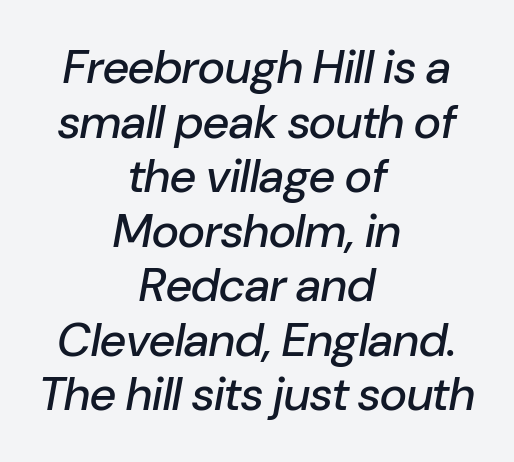
Q: Is the text italic (slanted)? A: Yes, it leans right by about 10 degrees.
Q: Is the text underlined? A: No.
Q: How is the paragraph aligned? A: Centered.
Q: Is the spacing between letters normal or unusually wide? A: Normal.
Q: Width (condensed, normal, or wide)? A: Normal.
Q: Stroke contrast? A: Low.
Q: x-height? A: Medium.
Q: Monospaced? A: No.
